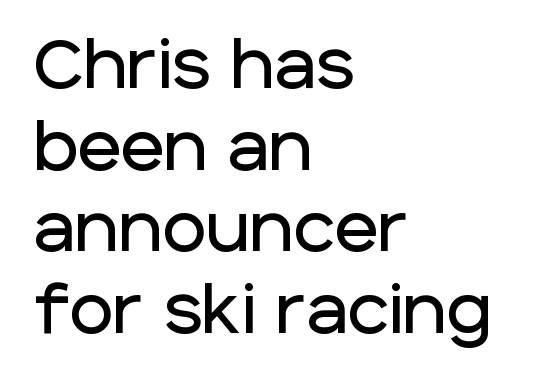
Q: Is the text italic (slanted)? A: No, it is upright.
Q: Is the typeface a serif or a sans-serif typeface? A: Sans-serif.
Q: Is the text underlined? A: No.
Q: How is the paragraph aligned? A: Left-aligned.
Q: Is the spacing between letters normal or unusually wide? A: Normal.
Q: Width (condensed, normal, or wide)? A: Normal.
Q: Stroke contrast? A: Low.
Q: x-height? A: Large.
Q: Monospaced? A: No.
